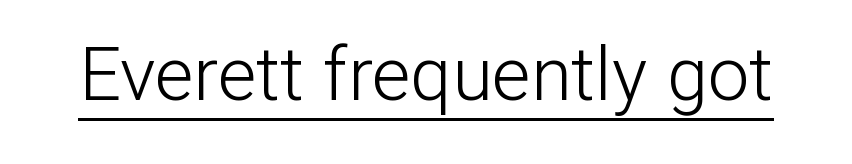
Q: Is the text bold? A: No.
Q: Is the text italic (slanted)? A: No, it is upright.
Q: Is the typeface a serif or a sans-serif typeface? A: Sans-serif.
Q: Is the text underlined? A: Yes.
Q: Is the spacing between letters normal or unusually wide? A: Normal.
Q: Width (condensed, normal, or wide)? A: Normal.
Q: Stroke contrast? A: Low.
Q: x-height? A: Medium.
Q: Monospaced? A: No.
